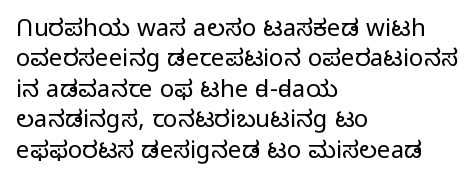
Q: Is the text bold? A: No.
Q: Is the text italic (slanted)? A: No, it is upright.
Q: Is the text underlined? A: No.
Q: How is the paragraph aligned? A: Left-aligned.
Q: Is the spacing between letters normal or unusually wide? A: Normal.
Q: Is the spacing between lines tight, normal or loose? A: Normal.
